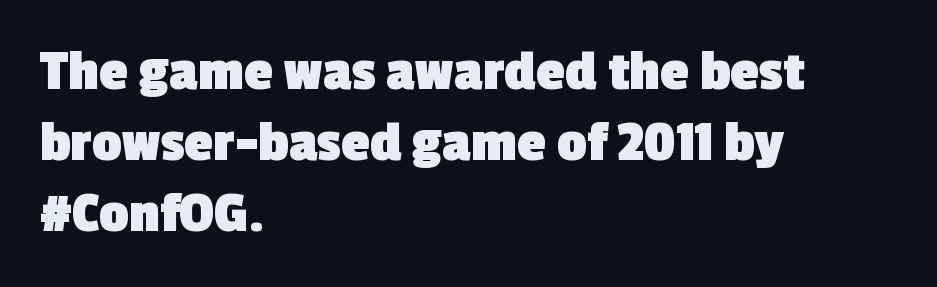
The image shows 58 px heavy sans-serif type; set left-aligned, line spacing 1.22x, normal letter spacing, not underlined; a medium x-height.
